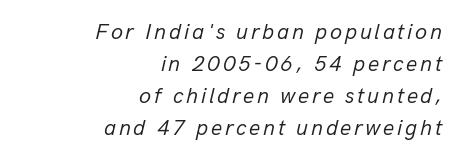
Q: Is the text bold? A: No.
Q: Is the text italic (slanted)? A: Yes, it leans right by about 13 degrees.
Q: Is the text underlined? A: No.
Q: How is the paragraph aligned? A: Right-aligned.
Q: Is the spacing between lines tight, normal or loose? A: Normal.
